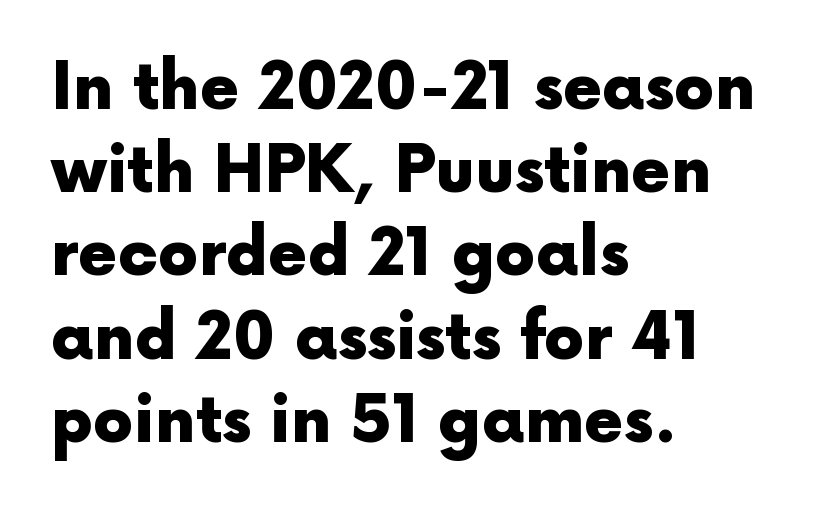
The image shows 64 px heavy sans-serif type, upright; set left-aligned, normal line spacing (1.3x), normal letter spacing, not underlined; a medium x-height.
